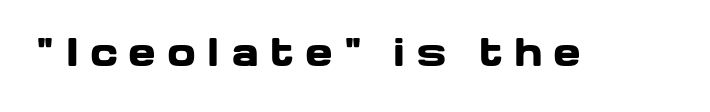
The image shows 37 px heavy, wide sans-serif type, upright; set unusually wide letter spacing (+0.28 em), not underlined; low stroke contrast and a medium x-height.
